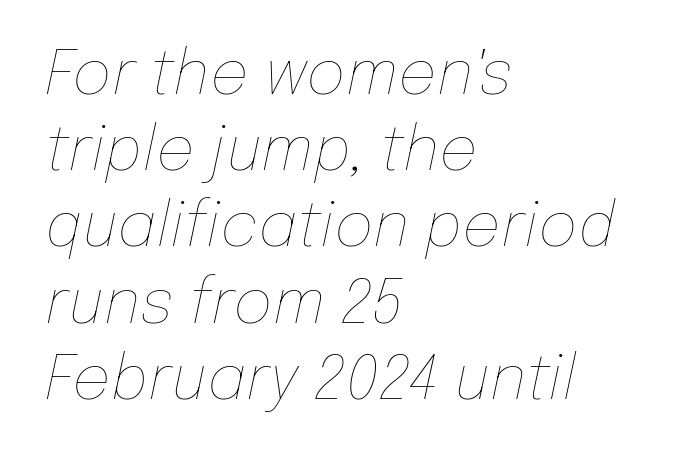
The image shows 61 px thin type, italic (leaning right); set left-aligned, normal line spacing (1.25x), normal letter spacing, not underlined; low stroke contrast and a medium x-height.
